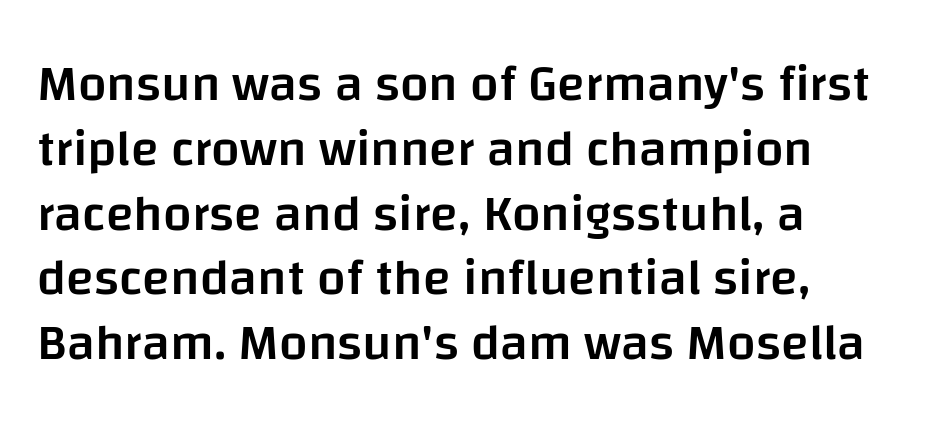
{"serif": "no", "italic": "no", "bold": "semi", "weight": "semibold", "width": "normal", "stroke_contrast": "low", "x_height": "large", "monospaced": "no", "underline": "no", "align": "left", "line_spacing": "normal", "line_spacing_ratio": 1.27, "letter_spacing": "normal", "letter_spacing_em": 0.0, "glyph_px": 51}
